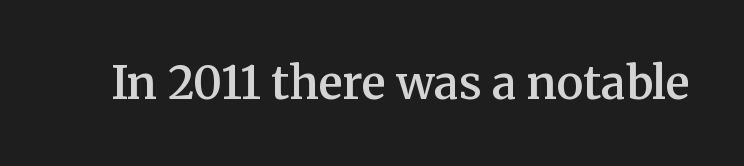
{"serif": "yes", "italic": "no", "bold": "semi", "weight": "semibold", "width": "normal", "stroke_contrast": "medium", "x_height": "medium", "monospaced": "no", "underline": "no", "letter_spacing": "normal", "letter_spacing_em": 0.0, "glyph_px": 45}
